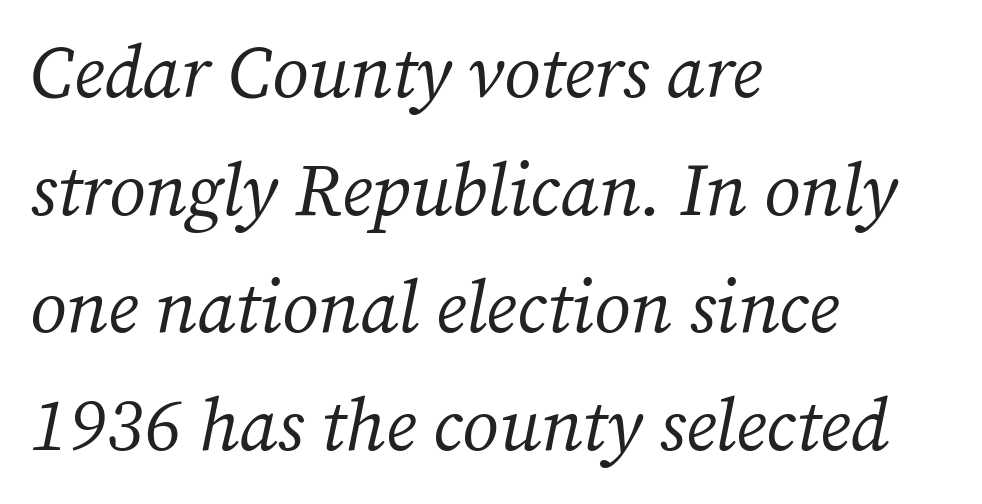
{"serif": "yes", "italic": "yes", "lean": "right", "slant_degrees": 12, "bold": "no", "weight": "regular", "width": "normal", "stroke_contrast": "medium", "x_height": "medium", "monospaced": "no", "underline": "no", "align": "left", "line_spacing": "normal", "line_spacing_ratio": 1.59, "letter_spacing": "normal", "letter_spacing_em": 0.0, "glyph_px": 74}
